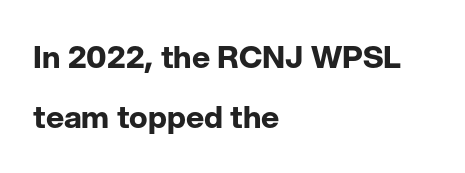
Q: Is the text bold? A: Yes.
Q: Is the text italic (slanted)? A: No, it is upright.
Q: Is the typeface a serif or a sans-serif typeface? A: Sans-serif.
Q: Is the text underlined? A: No.
Q: How is the paragraph aligned? A: Left-aligned.
Q: Is the spacing between letters normal or unusually wide? A: Normal.
Q: Is the spacing between lines tight, normal or loose? A: Loose.
Q: Width (condensed, normal, or wide)? A: Normal.
Q: Stroke contrast? A: Low.
Q: x-height? A: Medium.
Q: Monospaced? A: No.
